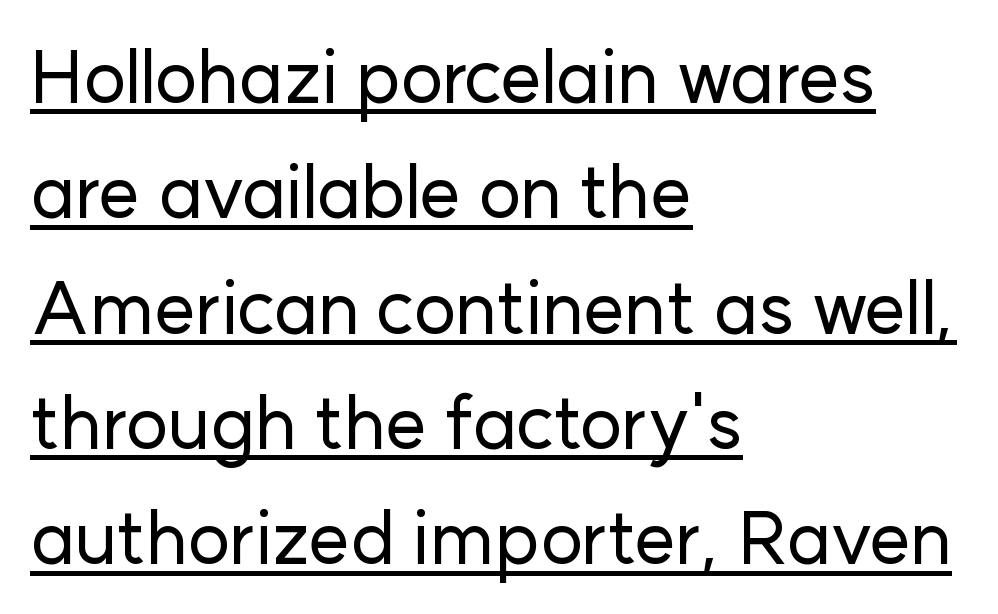
The image shows 73 px sans-serif type, upright; set left-aligned, normal line spacing (1.58x), normal letter spacing, underlined; low stroke contrast and a medium x-height.
